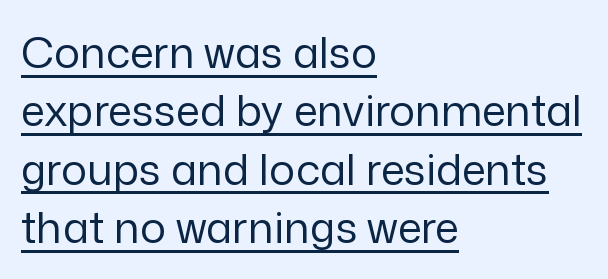
The image shows 43 px regular-weight sans-serif type, upright; set left-aligned, normal line spacing (1.36x), normal letter spacing, underlined; low stroke contrast and a medium x-height.
